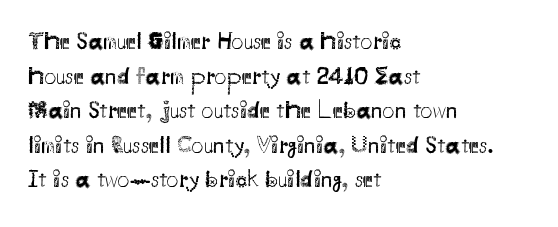
The image shows 24 px text type, upright; set left-aligned, normal line spacing (1.44x), normal letter spacing, not underlined.
